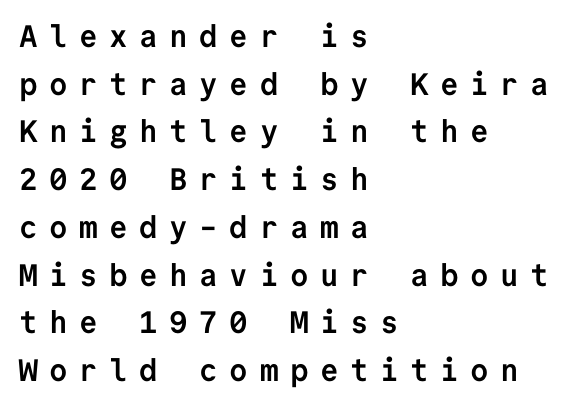
The image shows 31 px semibold sans-serif type, upright, monospaced; set left-aligned, normal line spacing (1.54x), unusually wide letter spacing (+0.37 em), not underlined; low stroke contrast and a medium x-height.
